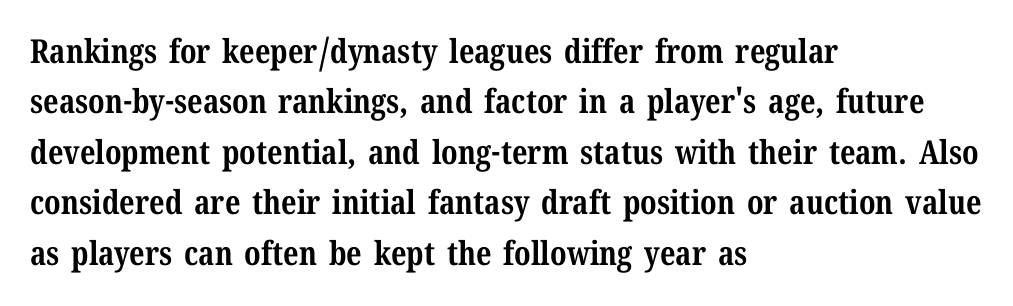
The image shows 33 px bold serif type, upright; set left-aligned, normal line spacing (1.53x), normal letter spacing, not underlined; medium stroke contrast and a medium x-height.
